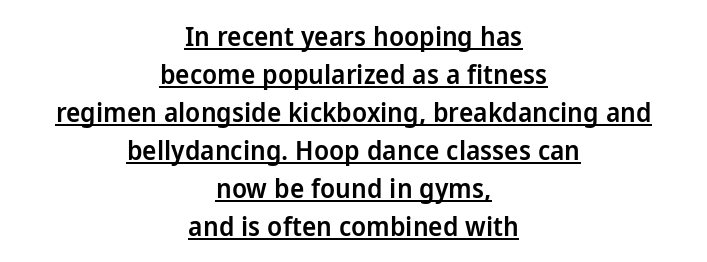
This rendering uses center alignment, leaving both contours irregular but symmetric. Caption: semibold face, moderately heavy strokes. Notice how descenders clear the ascenders below comfortably — that's standard leading. Posture: upright roman. Every word sits above its own underline. Letter spacing: default.
